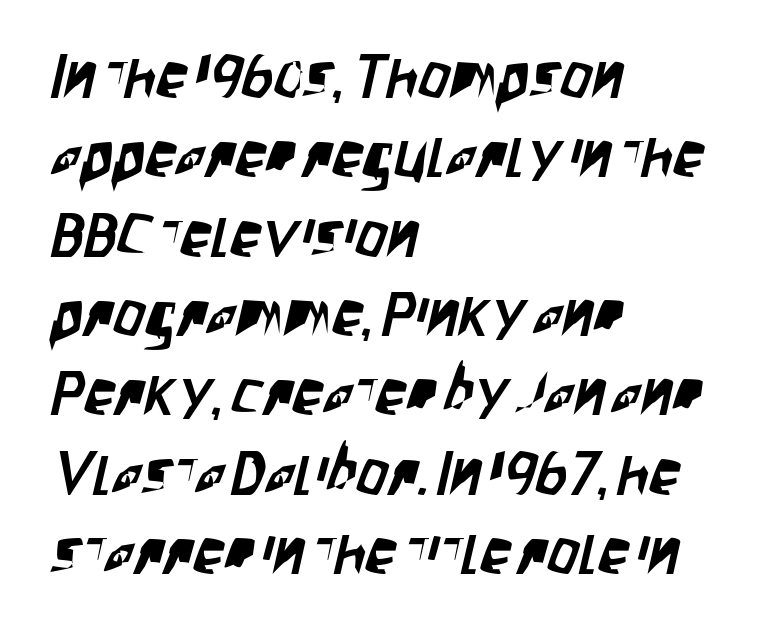
Q: Is the typeface a serif or a sans-serif typeface? A: Sans-serif.
Q: Is the text underlined? A: No.
Q: How is the paragraph aligned? A: Left-aligned.
Q: Is the spacing between letters normal or unusually wide? A: Normal.
Q: Is the spacing between lines tight, normal or loose? A: Normal.
Q: Width (condensed, normal, or wide)? A: Condensed.
Q: Stroke contrast? A: Low.
Q: x-height? A: Large.
Q: Monospaced? A: No.
